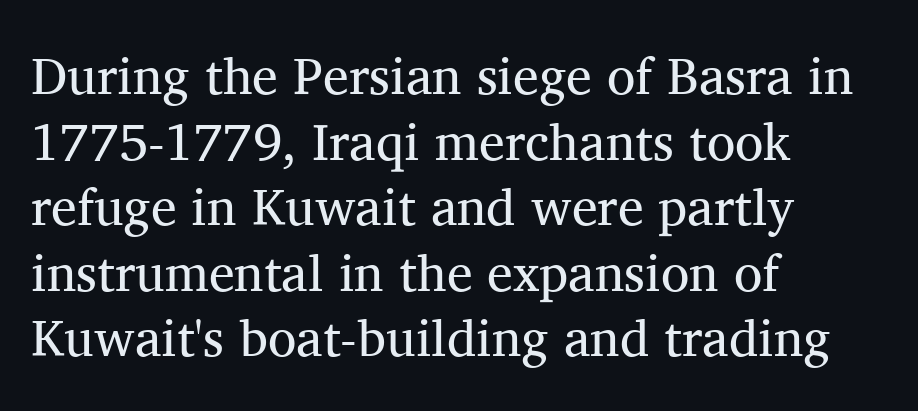
The image shows 52 px regular-weight serif type, upright; set left-aligned, normal line spacing (1.26x), normal letter spacing, not underlined; medium stroke contrast and a medium x-height.
